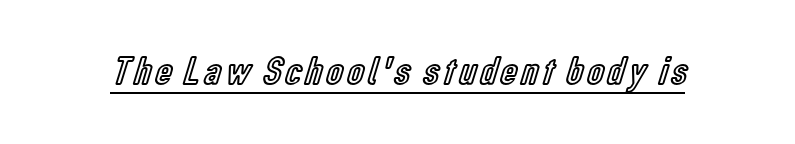
The image shows 40 px condensed type; set underlined; a medium x-height.
